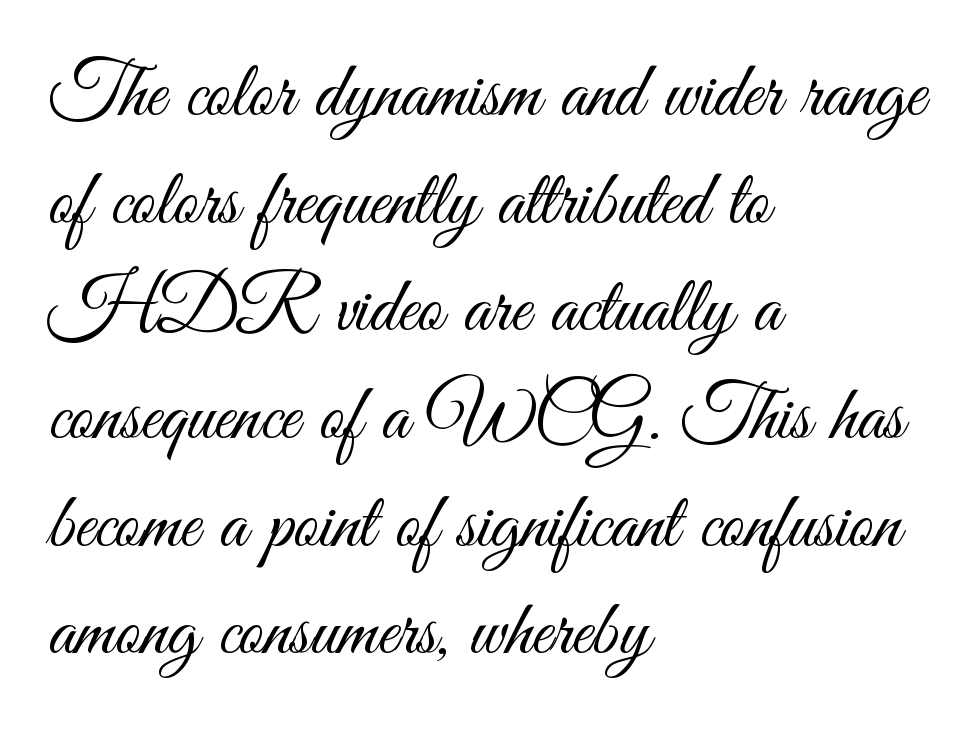
The image shows 78 px light, condensed sans-serif type; set left-aligned, normal line spacing (1.38x), normal letter spacing, not underlined; medium stroke contrast and a small x-height.
